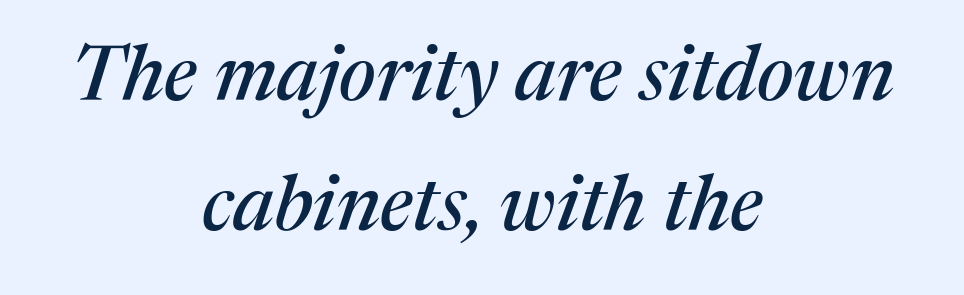
Has an underline been added? It has not. This rendering uses center alignment, leaving both contours irregular but symmetric. The text carries the slant typical of an italic or oblique font. Think of a printed novel: that variable character pitch is what you see here. Normally led — the rows are evenly, conventionally spaced.
